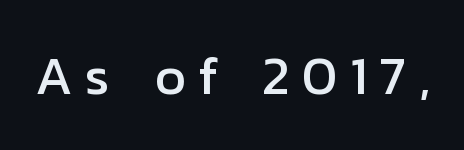
Q: Is the text italic (slanted)? A: No, it is upright.
Q: Is the typeface a serif or a sans-serif typeface? A: Sans-serif.
Q: Is the text underlined? A: No.
Q: Is the spacing between letters normal or unusually wide? A: Unusually wide.
Q: Width (condensed, normal, or wide)? A: Normal.
Q: Stroke contrast? A: Low.
Q: x-height? A: Medium.
Q: Monospaced? A: No.
